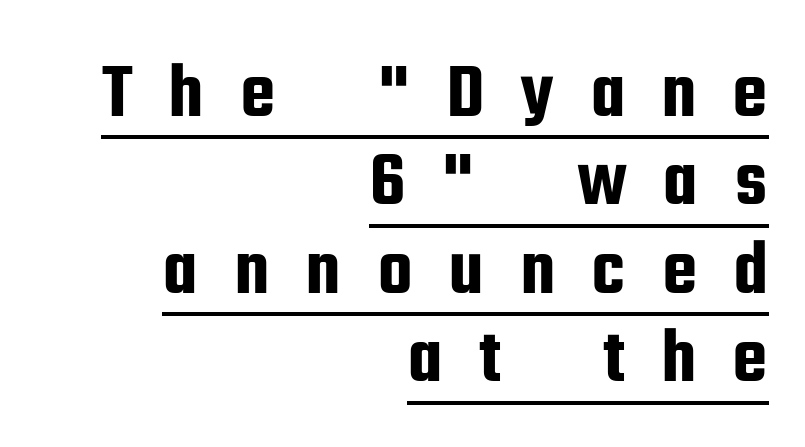
Q: Is the text italic (slanted)? A: No, it is upright.
Q: Is the typeface a serif or a sans-serif typeface? A: Sans-serif.
Q: Is the text underlined? A: Yes.
Q: How is the paragraph aligned? A: Right-aligned.
Q: Is the spacing between letters normal or unusually wide? A: Unusually wide.
Q: Is the spacing between lines tight, normal or loose? A: Tight.
Q: Width (condensed, normal, or wide)? A: Condensed.
Q: Stroke contrast? A: Low.
Q: x-height? A: Medium.
Q: Monospaced? A: No.
